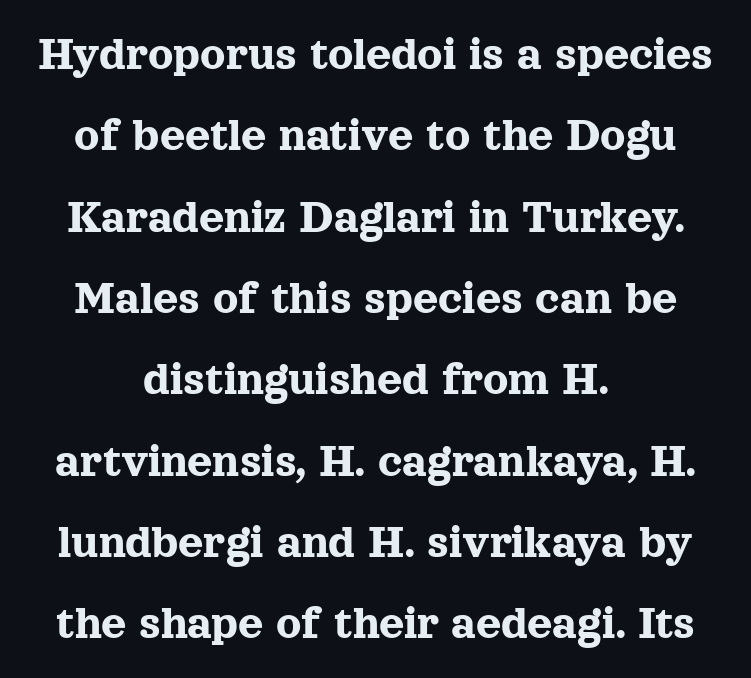
A typesetter would call this leading conventional body-copy spacing. This sample has the flowing, uneven cadence of proportional lettering. Lines of text with bare space underneath. Inter-character spacing is left at the font's built-in metrics. This rendering employs a face with finishing strokes, i.e., a serif.
